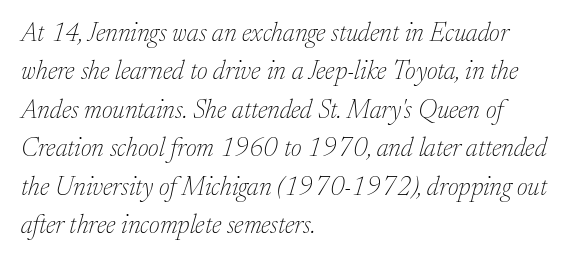
Quick note: underline off. Interline gaps are of average width in this sample. Is the type slanted? Yes — the strokes lean at a clear angle. Casual observation: everything's shoved over to the left. These glyphs show unthickened strokes, regular width or finer.
